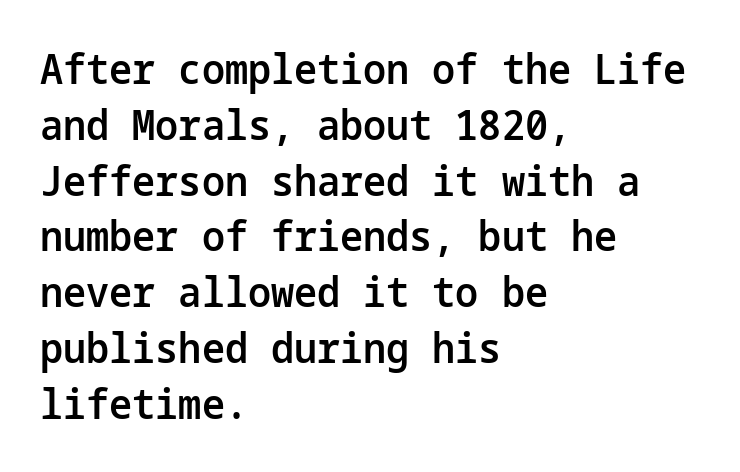
Q: Is the text bold? A: Semi-bold.
Q: Is the text italic (slanted)? A: No, it is upright.
Q: Is the typeface a serif or a sans-serif typeface? A: Sans-serif.
Q: Is the text underlined? A: No.
Q: How is the paragraph aligned? A: Left-aligned.
Q: Is the spacing between letters normal or unusually wide? A: Normal.
Q: Is the spacing between lines tight, normal or loose? A: Normal.
Q: Width (condensed, normal, or wide)? A: Normal.
Q: Stroke contrast? A: Low.
Q: x-height? A: Medium.
